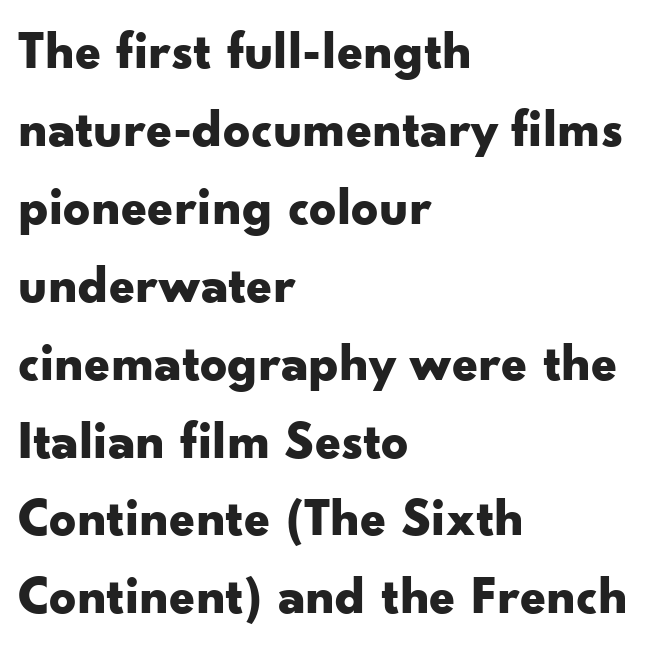
{"serif": "no", "italic": "no", "bold": "yes", "weight": "bold", "width": "wide", "stroke_contrast": "low", "x_height": "small", "monospaced": "no", "underline": "no", "align": "left", "line_spacing": "normal", "line_spacing_ratio": 1.47, "letter_spacing": "normal", "letter_spacing_em": 0.0, "glyph_px": 53}
